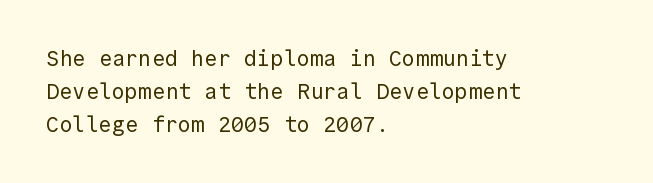
Descender tails drop into unmarked territory. Vertically, the passage feels balanced, rows spaced as you'd expect. The typesetter chose a ragged-right arrangement here. The typography opts for an upright posture over an oblique one. The rendering keeps characters at their native spacing. Stroke mass is kept to a normal reading level or below.
